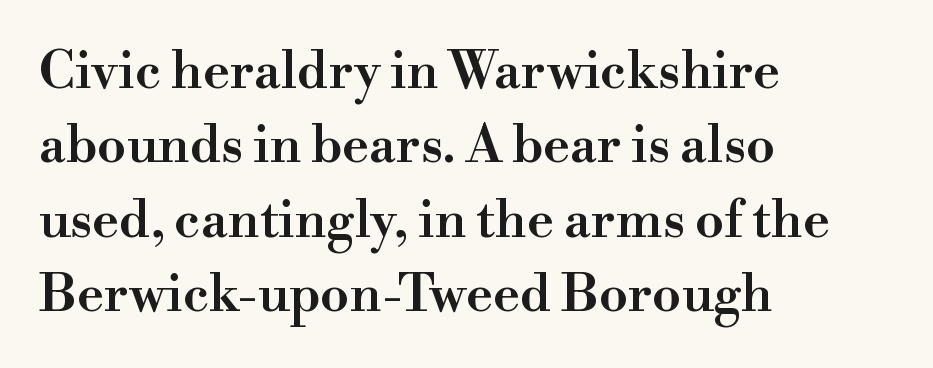
Posture: upright roman. Summary of vertical rhythm: regular, with standard interline spacing. You could call the tracking neutral — neither tight nor loose. A bare baseline throughout the passage.
